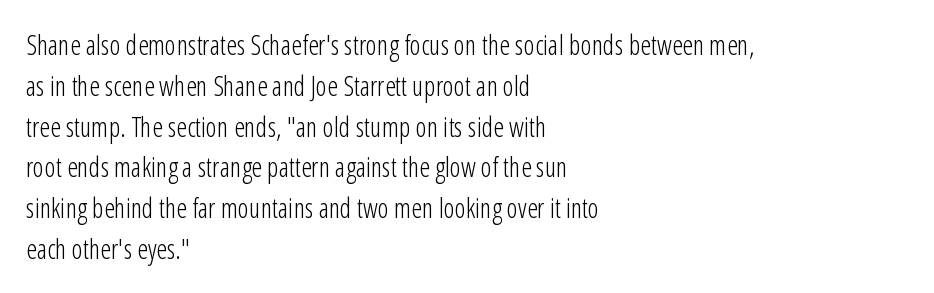
The passage shown stacks its lines at a standard gap. Plain, unruled lines of type. Summary of weight: not heavy and not bold. The rendering keeps characters at their native spacing. Notice how the stems are strictly vertical — no italics here.
